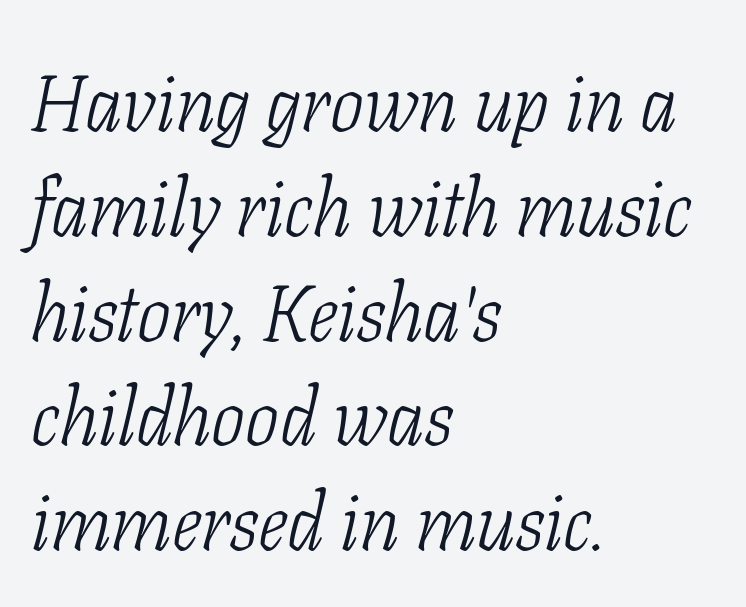
Words appear dense and cohesive because spacing is normal. This rendering uses left alignment, leaving the right contour irregular. Observe the serifs anchoring each vertical stroke in this sample. Ink coverage per letter is moderate at most. This sample keeps an unexceptional amount of space between lines.
